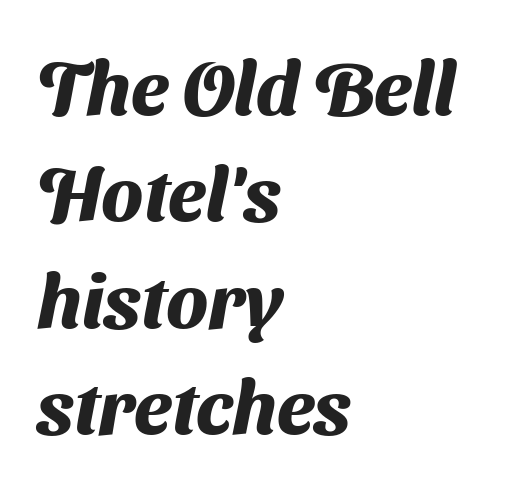
Q: Is the text bold? A: Yes.
Q: Is the typeface a serif or a sans-serif typeface? A: Sans-serif.
Q: Is the text underlined? A: No.
Q: How is the paragraph aligned? A: Left-aligned.
Q: Is the spacing between letters normal or unusually wide? A: Normal.
Q: Is the spacing between lines tight, normal or loose? A: Normal.
Q: Width (condensed, normal, or wide)? A: Normal.
Q: Stroke contrast? A: Medium.
Q: x-height? A: Medium.
Q: Monospaced? A: No.
